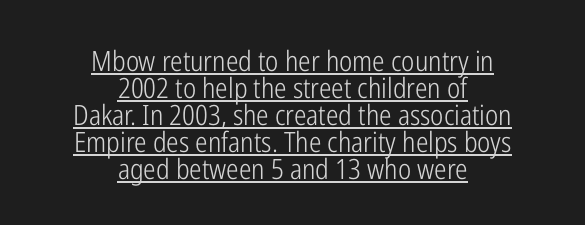
The image shows 28 px light, condensed sans-serif type, upright; set centered, tight line spacing (0.96x), normal letter spacing, underlined; low stroke contrast and a medium x-height.
